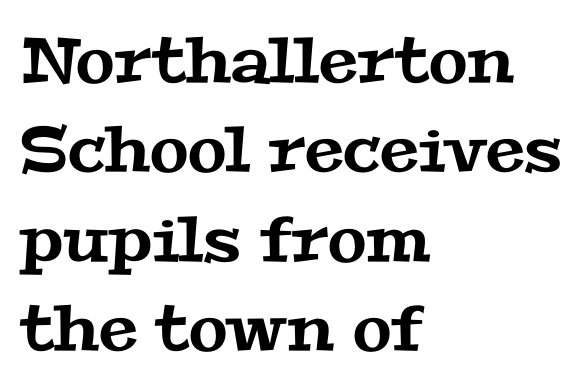
Q: Is the typeface a serif or a sans-serif typeface? A: Serif.
Q: Is the text underlined? A: No.
Q: How is the paragraph aligned? A: Left-aligned.
Q: Is the spacing between letters normal or unusually wide? A: Normal.
Q: Is the spacing between lines tight, normal or loose? A: Normal.
Q: Width (condensed, normal, or wide)? A: Wide.
Q: Stroke contrast? A: Medium.
Q: x-height? A: Medium.
Q: Monospaced? A: No.
